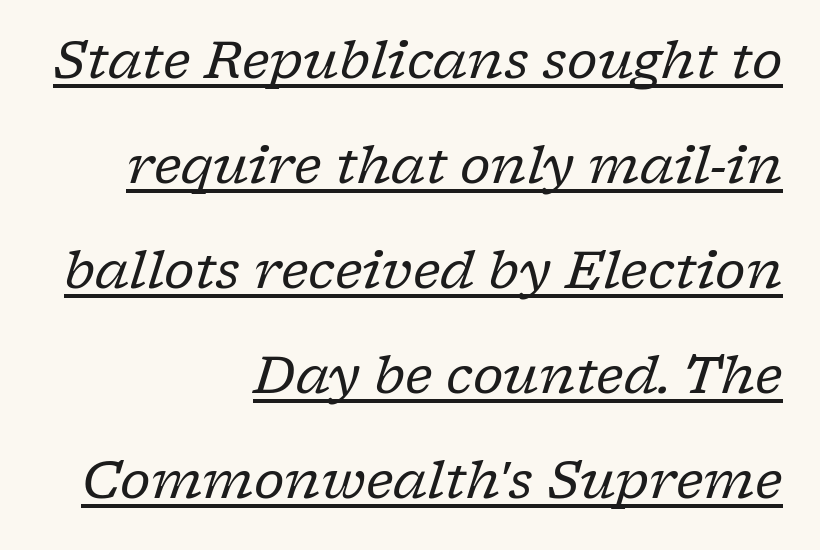
Nothing heavy about these letters — not bold at all. Between one letter and the next there's only the usual sliver of space. Line ends are locked; line starts wander. The passage shown is underscored from start to finish. Note the varied advance widths — an 'i' is clearly narrower than an 'm'. Typographically, this falls in the serif category.
